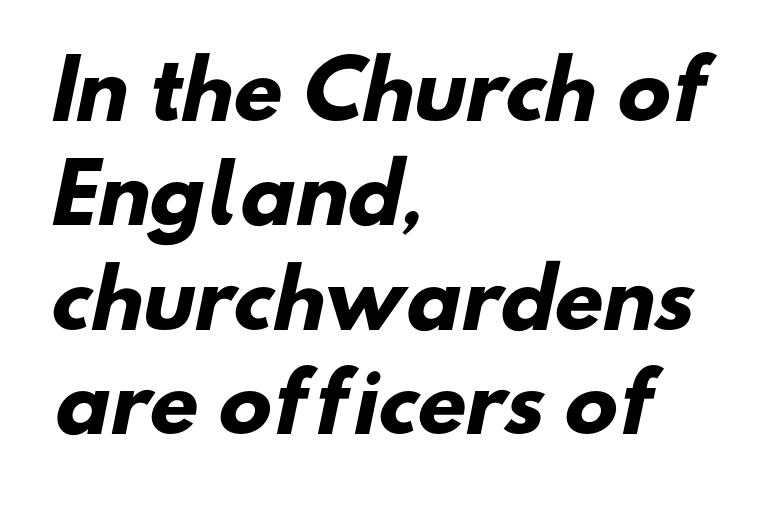
{"serif": "no", "bold": "yes", "weight": "heavy", "width": "normal", "stroke_contrast": "low", "x_height": "small", "monospaced": "no", "underline": "no", "align": "left", "line_spacing": "normal", "line_spacing_ratio": 1.32, "letter_spacing": "normal", "letter_spacing_em": 0.0, "glyph_px": 79}
